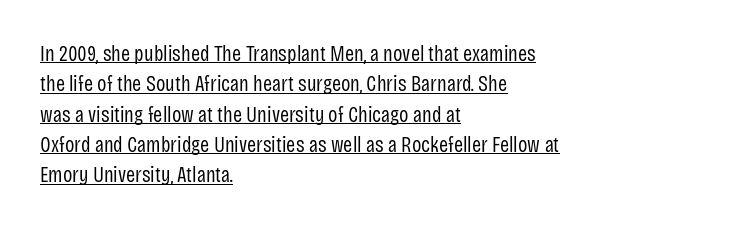
{"italic": "no", "bold": "no", "underline": "yes", "align": "left", "line_spacing": "normal", "line_spacing_ratio": 1.38, "letter_spacing": "normal", "letter_spacing_em": 0.0, "glyph_px": 22}
